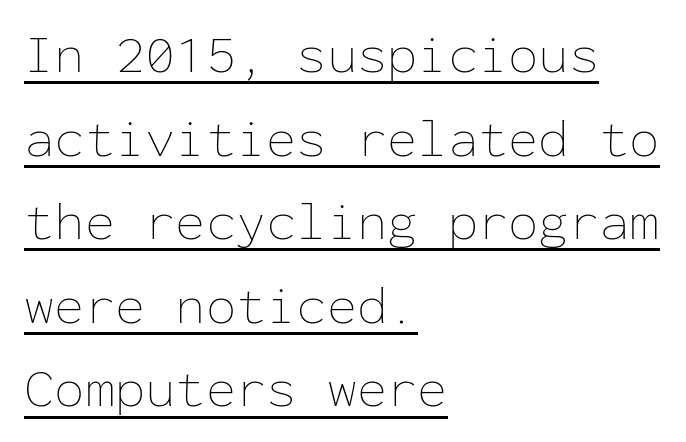
Q: Is the text bold? A: No.
Q: Is the text italic (slanted)? A: No, it is upright.
Q: Is the text underlined? A: Yes.
Q: How is the paragraph aligned? A: Left-aligned.
Q: Is the spacing between letters normal or unusually wide? A: Normal.
Q: Is the spacing between lines tight, normal or loose? A: Normal.
Q: Width (condensed, normal, or wide)? A: Normal.
Q: Stroke contrast? A: Low.
Q: x-height? A: Medium.
Q: Monospaced? A: Yes.
